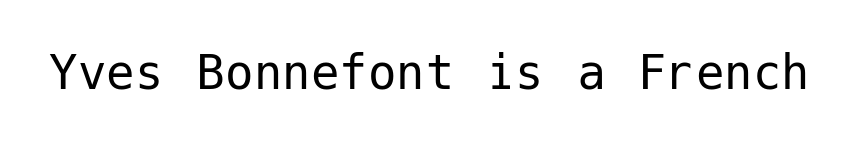
Q: Is the text bold? A: No.
Q: Is the text italic (slanted)? A: No, it is upright.
Q: Is the typeface a serif or a sans-serif typeface? A: Sans-serif.
Q: Is the text underlined? A: No.
Q: Is the spacing between letters normal or unusually wide? A: Normal.
Q: Width (condensed, normal, or wide)? A: Normal.
Q: Stroke contrast? A: Low.
Q: x-height? A: Medium.
